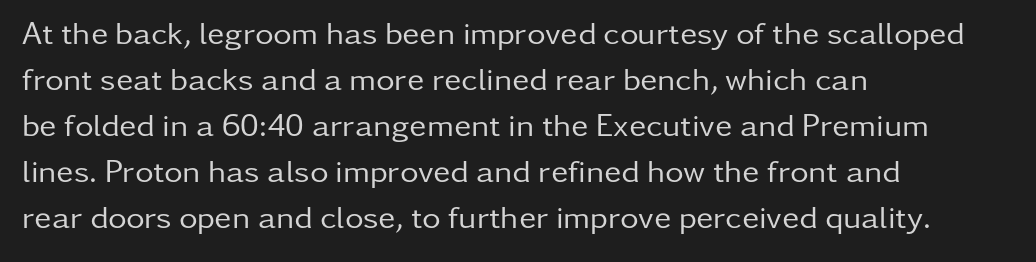
Q: Is the text bold? A: No.
Q: Is the text italic (slanted)? A: No, it is upright.
Q: Is the typeface a serif or a sans-serif typeface? A: Sans-serif.
Q: Is the text underlined? A: No.
Q: How is the paragraph aligned? A: Left-aligned.
Q: Is the spacing between letters normal or unusually wide? A: Normal.
Q: Is the spacing between lines tight, normal or loose? A: Normal.
Q: Width (condensed, normal, or wide)? A: Normal.
Q: Stroke contrast? A: Low.
Q: x-height? A: Medium.
Q: Monospaced? A: No.
